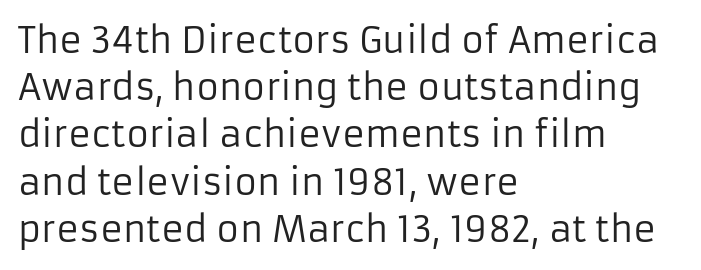
Q: Is the text bold? A: No.
Q: Is the text italic (slanted)? A: No, it is upright.
Q: Is the typeface a serif or a sans-serif typeface? A: Sans-serif.
Q: Is the text underlined? A: No.
Q: How is the paragraph aligned? A: Left-aligned.
Q: Is the spacing between letters normal or unusually wide? A: Normal.
Q: Is the spacing between lines tight, normal or loose? A: Normal.
Q: Width (condensed, normal, or wide)? A: Normal.
Q: Stroke contrast? A: Low.
Q: x-height? A: Medium.
Q: Monospaced? A: No.
